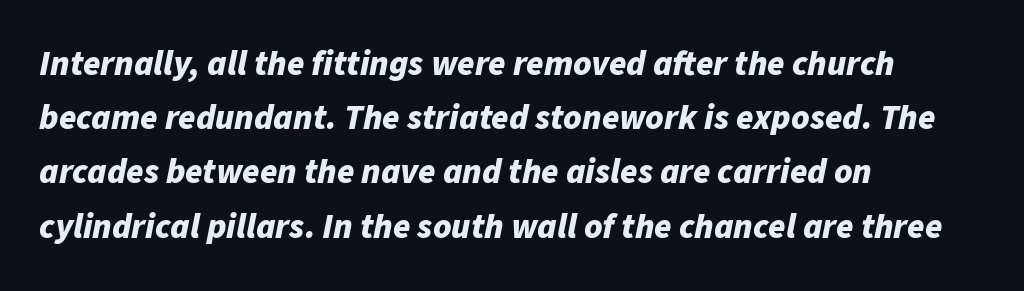
Q: Is the text bold? A: Yes.
Q: Is the text italic (slanted)? A: Yes, it leans right by about 11 degrees.
Q: Is the text underlined? A: No.
Q: How is the paragraph aligned? A: Left-aligned.
Q: Is the spacing between letters normal or unusually wide? A: Normal.
Q: Is the spacing between lines tight, normal or loose? A: Normal.
Q: Width (condensed, normal, or wide)? A: Normal.
Q: Stroke contrast? A: Low.
Q: x-height? A: Medium.
Q: Monospaced? A: No.
